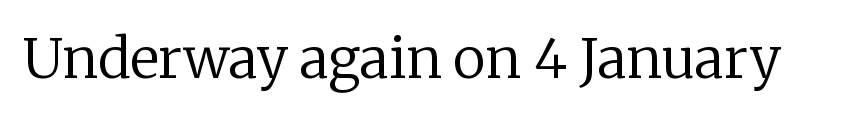
The image shows 55 px regular-weight serif type, upright; set normal letter spacing, not underlined; low stroke contrast and a medium x-height.
